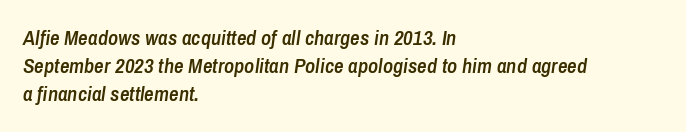
Quick note: underline off. Tall strokes in this sample are angled rather than plumb. Compared with an ordinary text face, these strokes are moderately heavier — a semibold. Normally led — the rows are evenly, conventionally spaced. Caption: multi-line text, flush left, ragged right. The passage shown has conventional tracking throughout.
